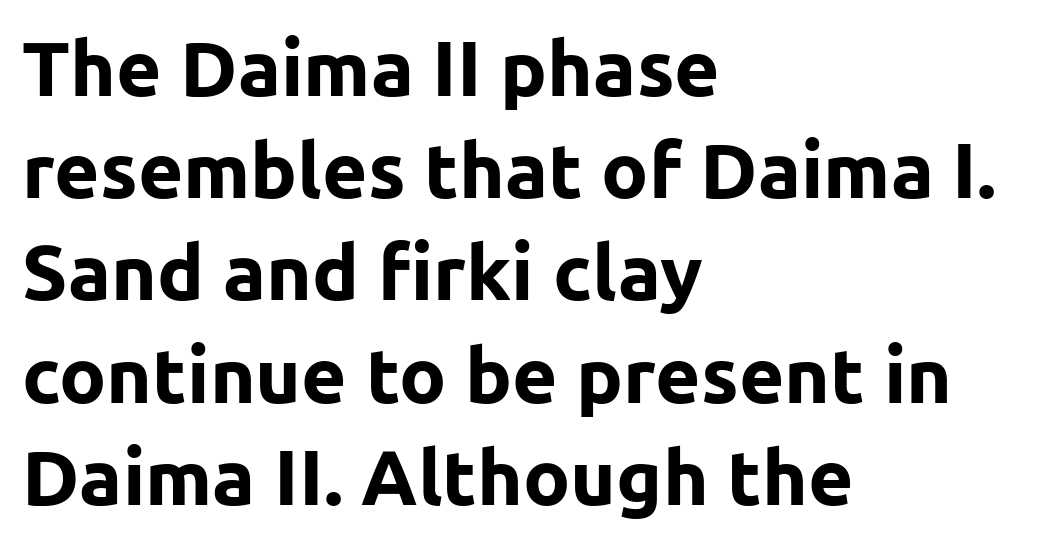
{"serif": "no", "italic": "no", "bold": "yes", "weight": "bold", "width": "normal", "stroke_contrast": "low", "x_height": "medium", "monospaced": "no", "underline": "no", "align": "left", "line_spacing": "normal", "line_spacing_ratio": 1.31, "letter_spacing": "normal", "letter_spacing_em": 0.0, "glyph_px": 78}
